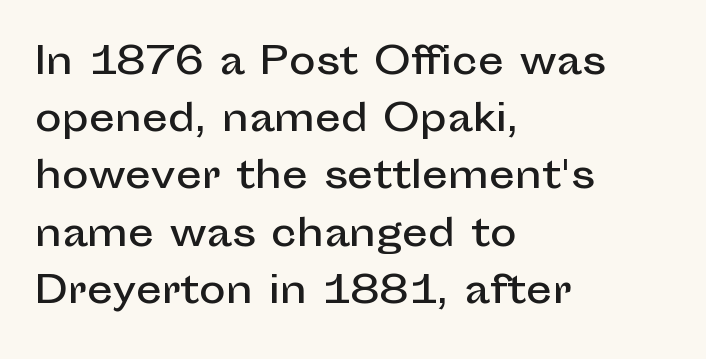
The image shows 36 px sans-serif type, upright; set left-aligned, normal line spacing (1.59x), normal letter spacing, not underlined; low stroke contrast and a medium x-height.
